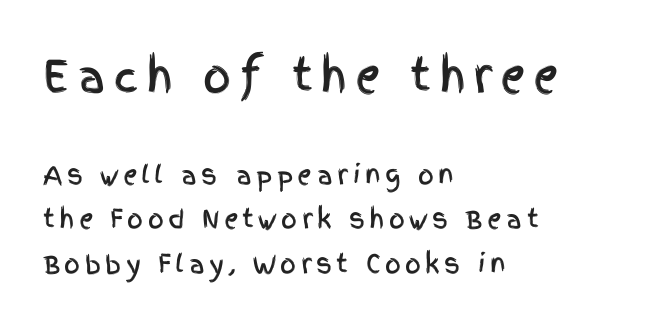
Q: Is the text italic (slanted)? A: No, it is upright.
Q: Is the typeface a serif or a sans-serif typeface? A: Sans-serif.
Q: Is the text underlined? A: No.
Q: How is the paragraph aligned? A: Left-aligned.
Q: Which block of text is set in a larger size, the first (top) or the second (bottom)? A: The first (top) one.
Q: Width (condensed, normal, or wide)? A: Condensed.
Q: x-height? A: Large.
Q: Monospaced? A: No.
